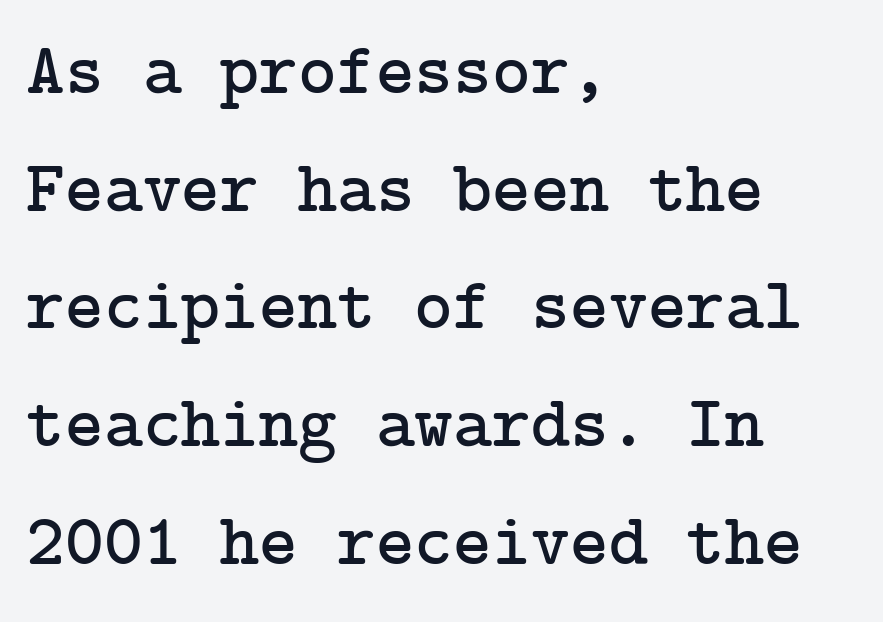
The image shows 74 px serif type, upright; set left-aligned, normal line spacing (1.59x), normal letter spacing, not underlined; low stroke contrast and a medium x-height.
